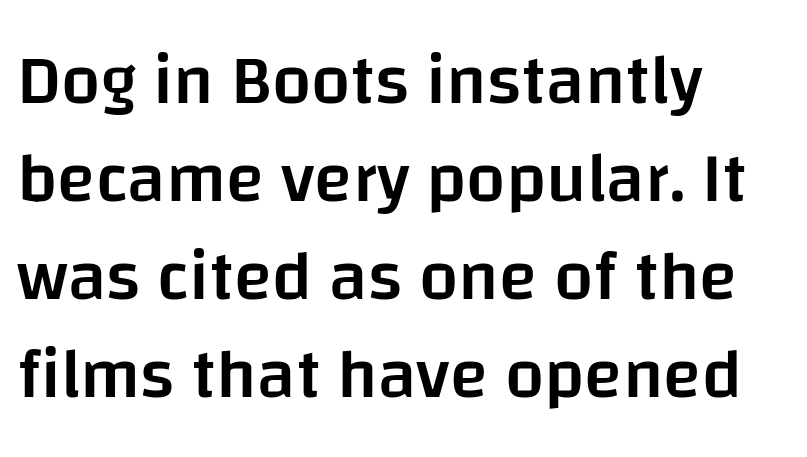
The image shows 70 px semibold sans-serif type, upright; set left-aligned, normal line spacing (1.4x), normal letter spacing, not underlined; low stroke contrast and a large x-height.
